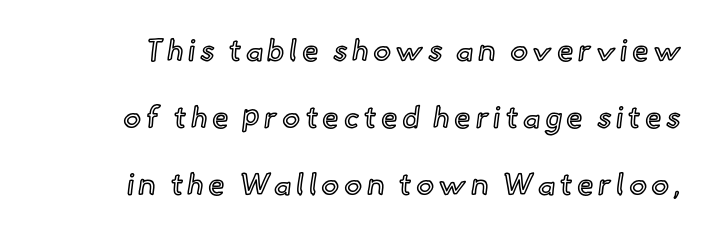
The image shows 30 px text type; set loose line spacing (2.23x), not underlined; a small x-height.
